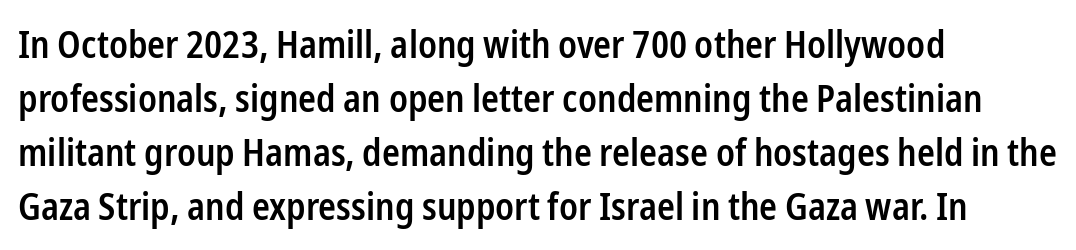
Q: Is the text bold? A: Semi-bold.
Q: Is the text italic (slanted)? A: No, it is upright.
Q: Is the typeface a serif or a sans-serif typeface? A: Sans-serif.
Q: Is the text underlined? A: No.
Q: How is the paragraph aligned? A: Left-aligned.
Q: Is the spacing between letters normal or unusually wide? A: Normal.
Q: Is the spacing between lines tight, normal or loose? A: Normal.
Q: Width (condensed, normal, or wide)? A: Condensed.
Q: Stroke contrast? A: Low.
Q: x-height? A: Medium.
Q: Monospaced? A: No.
